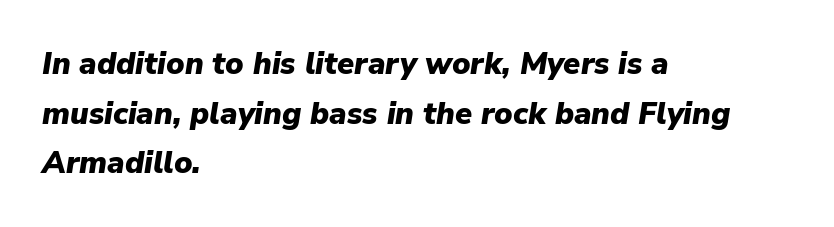
Quick note: underline off. Summary of vertical rhythm: regular, with standard interline spacing. Heft: maximum for text — a bold. This sample uses plain, unmodified letter spacing.
